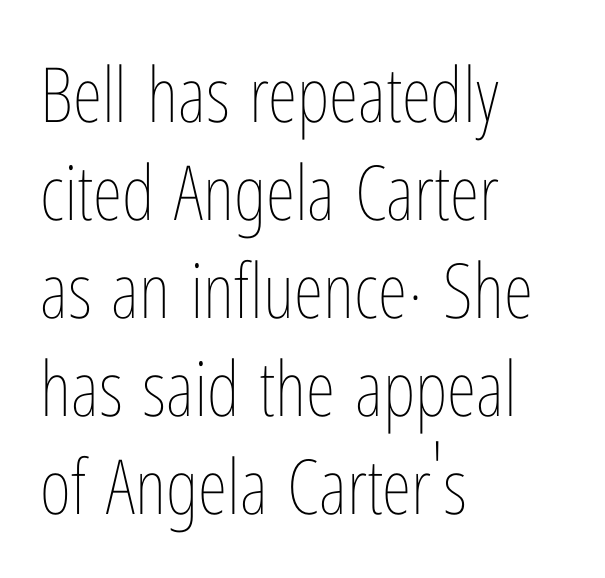
Q: Is the text bold? A: No.
Q: Is the text italic (slanted)? A: No, it is upright.
Q: Is the text underlined? A: No.
Q: How is the paragraph aligned? A: Left-aligned.
Q: Is the spacing between letters normal or unusually wide? A: Normal.
Q: Is the spacing between lines tight, normal or loose? A: Normal.
Q: Width (condensed, normal, or wide)? A: Condensed.
Q: Stroke contrast? A: Low.
Q: x-height? A: Medium.
Q: Monospaced? A: No.
